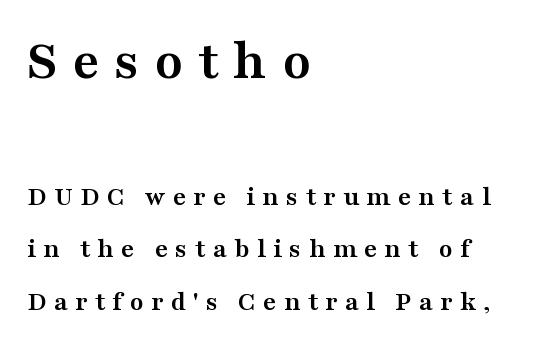
The typeface chosen for these lines features serifs. Is there any slant? The stems are plumb. The rendering anchors every line to the left-hand side. A bare baseline throughout the passage. Is the lower block the larger one? No — the upper block carries the bigger type.
